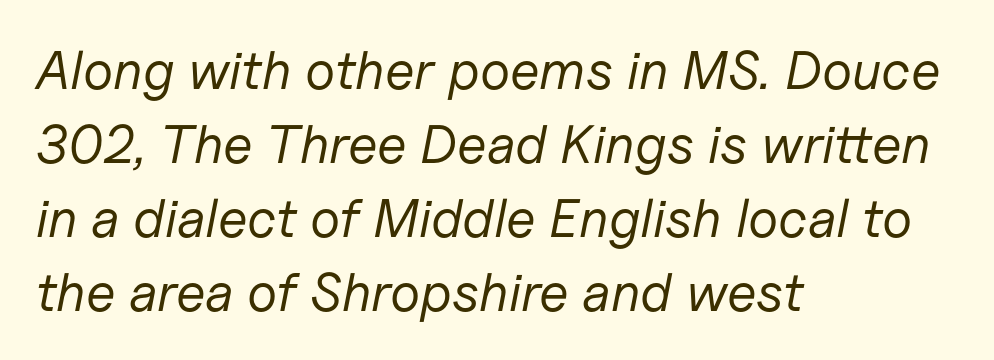
The baseline area is clear. Rendered with sloped, italic letterforms. Line beginnings align vertically; line endings do not. Varying glyph widths throughout — classic text-font behaviour.
